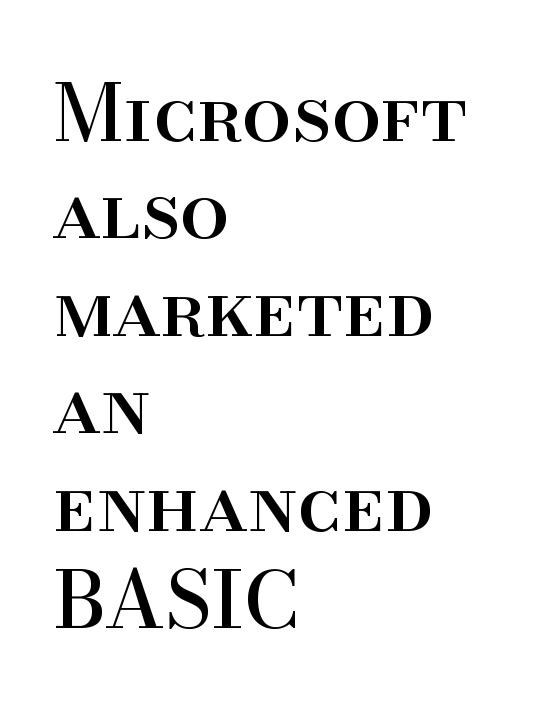
Q: Is the text italic (slanted)? A: No, it is upright.
Q: Is the typeface a serif or a sans-serif typeface? A: Serif.
Q: Is the text underlined? A: No.
Q: How is the paragraph aligned? A: Left-aligned.
Q: Is the spacing between letters normal or unusually wide? A: Normal.
Q: Is the spacing between lines tight, normal or loose? A: Normal.
Q: Width (condensed, normal, or wide)? A: Normal.
Q: Stroke contrast? A: High.
Q: x-height? A: Small.
Q: Monospaced? A: No.
